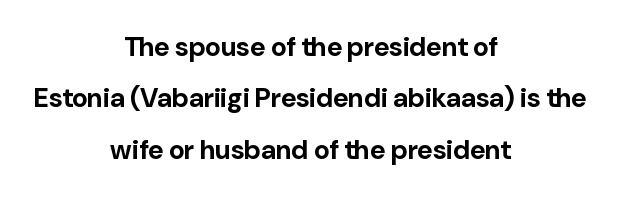
The image shows 27 px bold type, upright; set centered, loose line spacing (1.9x), normal letter spacing, not underlined.
